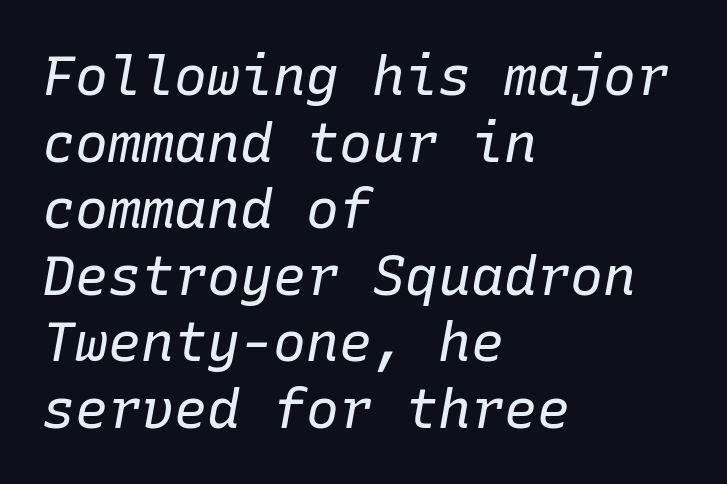
{"italic": "yes", "lean": "right", "slant_degrees": 10, "bold": "no", "weight": "regular", "width": "normal", "stroke_contrast": "low", "x_height": "medium", "monospaced": "yes", "underline": "no", "align": "left", "line_spacing_ratio": 1.21, "letter_spacing": "normal", "letter_spacing_em": 0.0, "glyph_px": 55}
